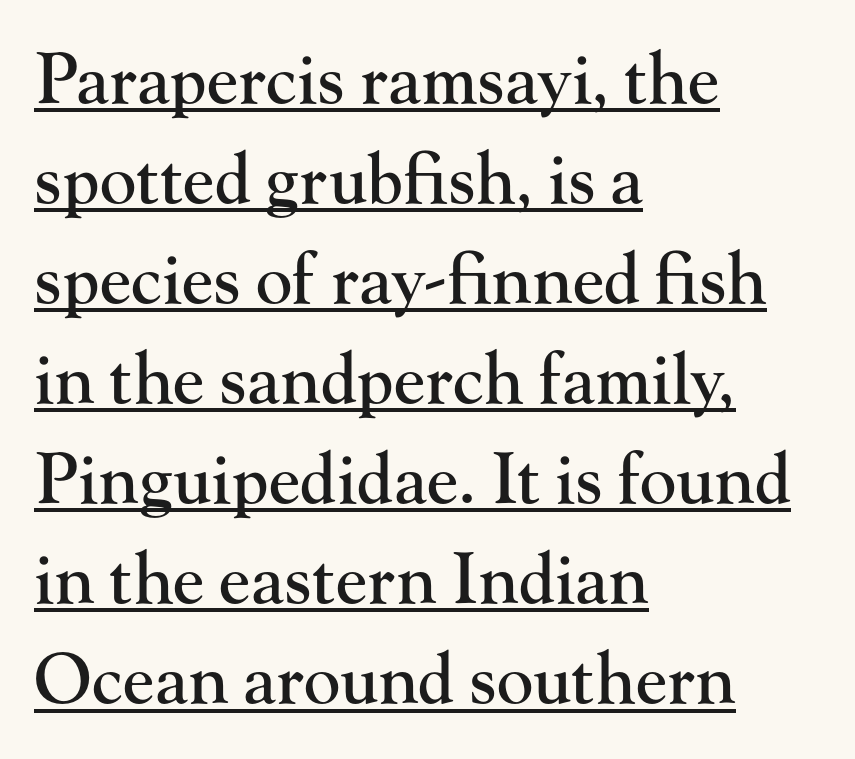
The typeface chosen for these lines features serifs. The words here are underlined. Nobody touched the tracking dial on this one. Note the varied advance widths — an 'i' is clearly narrower than an 'm'.
